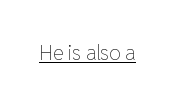
{"italic": "no", "bold": "no", "underline": "yes", "letter_spacing": "normal", "letter_spacing_em": 0.0, "glyph_px": 20}
